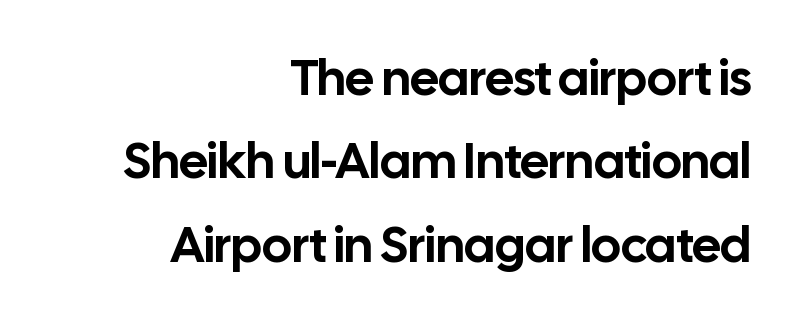
The image shows 50 px sans-serif type, upright; set right-aligned, normal line spacing (1.67x), normal letter spacing, not underlined; low stroke contrast and a medium x-height.
